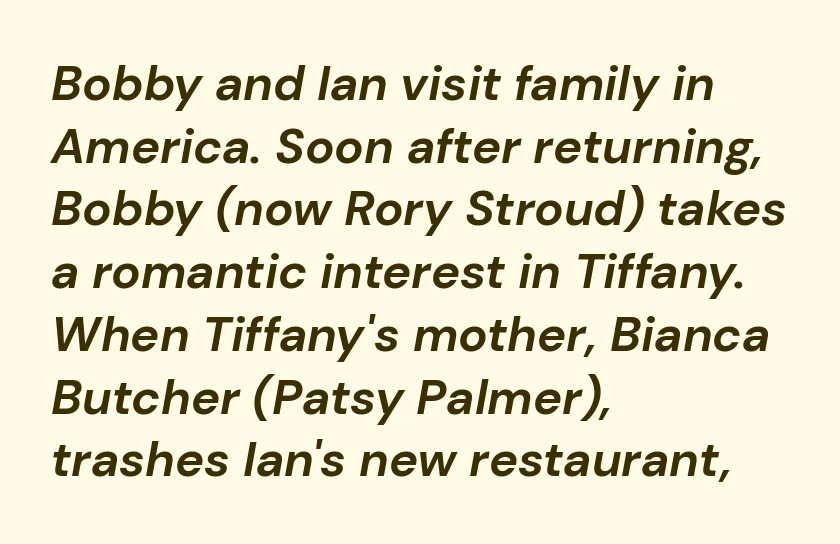
Q: Is the text bold? A: Yes.
Q: Is the text italic (slanted)? A: Yes, it leans right by about 10 degrees.
Q: Is the text underlined? A: No.
Q: How is the paragraph aligned? A: Left-aligned.
Q: Is the spacing between letters normal or unusually wide? A: Normal.
Q: Is the spacing between lines tight, normal or loose? A: Normal.
Q: Width (condensed, normal, or wide)? A: Normal.
Q: Stroke contrast? A: Low.
Q: x-height? A: Medium.
Q: Monospaced? A: No.
